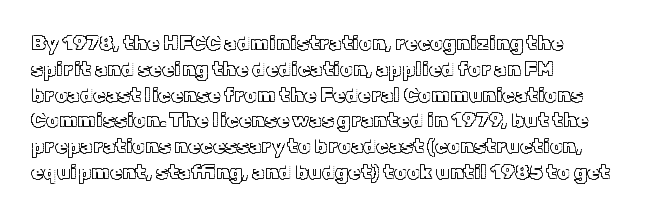
Q: Is the text italic (slanted)? A: No, it is upright.
Q: Is the text underlined? A: No.
Q: How is the paragraph aligned? A: Left-aligned.
Q: Is the spacing between letters normal or unusually wide? A: Normal.
Q: Is the spacing between lines tight, normal or loose? A: Normal.
